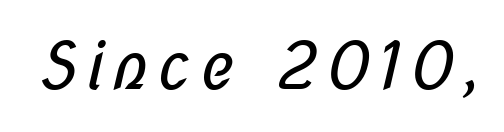
Q: Is the text bold? A: No.
Q: Is the typeface a serif or a sans-serif typeface? A: Sans-serif.
Q: Is the text underlined? A: No.
Q: Width (condensed, normal, or wide)? A: Condensed.
Q: Stroke contrast? A: Low.
Q: x-height? A: Medium.
Q: Monospaced? A: No.
